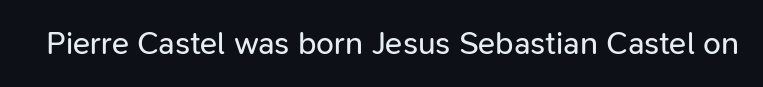
{"serif": "no", "italic": "no", "bold": "no", "weight": "regular", "width": "normal", "stroke_contrast": "low", "x_height": "medium", "monospaced": "no", "underline": "no", "letter_spacing": "normal", "letter_spacing_em": 0.0, "glyph_px": 32}
